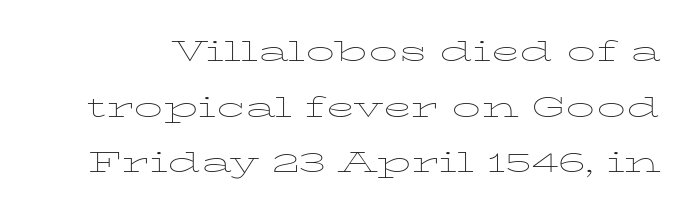
Q: Is the text bold? A: No.
Q: Is the text italic (slanted)? A: No, it is upright.
Q: Is the typeface a serif or a sans-serif typeface? A: Serif.
Q: Is the text underlined? A: No.
Q: Is the spacing between letters normal or unusually wide? A: Normal.
Q: Is the spacing between lines tight, normal or loose? A: Loose.
Q: Width (condensed, normal, or wide)? A: Wide.
Q: Stroke contrast? A: Low.
Q: x-height? A: Medium.
Q: Monospaced? A: No.
